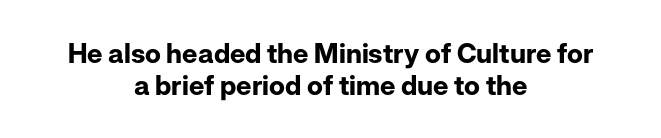
{"italic": "no", "bold": "yes", "underline": "no", "align": "center", "line_spacing_ratio": 1.18, "letter_spacing": "normal", "letter_spacing_em": 0.0, "glyph_px": 27}
